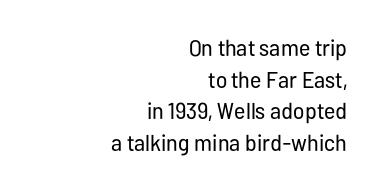
The image shows 23 px text type, upright; set right-aligned, normal line spacing (1.38x), normal letter spacing, not underlined.
